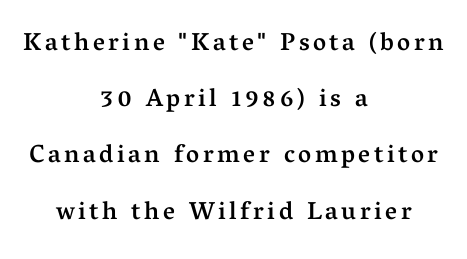
{"italic": "no", "bold": "semi", "underline": "no", "align": "center", "line_spacing": "loose", "line_spacing_ratio": 2.25, "glyph_px": 25}
